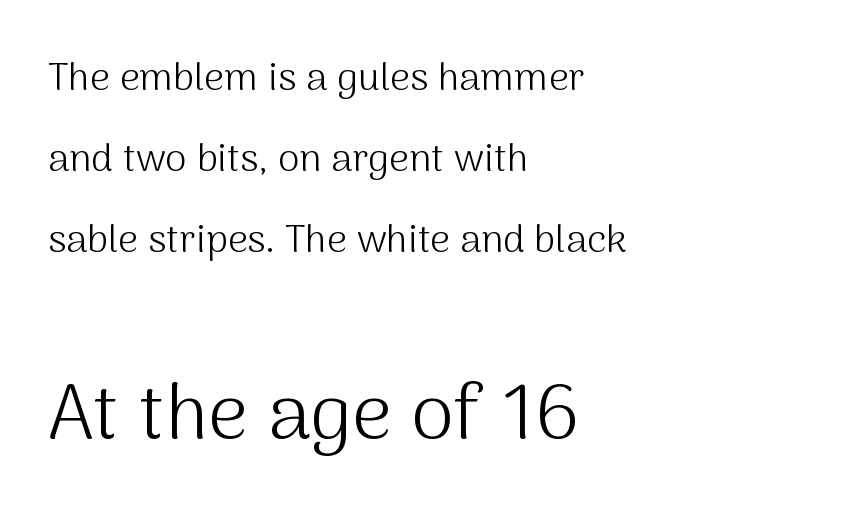
{"serif": "no", "italic": "no", "bold": "no", "weight": "light", "width": "normal", "stroke_contrast": "medium", "x_height": "medium", "monospaced": "no", "underline": "no", "align": "left", "line_spacing": "loose", "line_spacing_ratio": 2.08, "letter_spacing": "normal", "letter_spacing_em": 0.0, "larger_block": "second", "size_ratio": 2.0, "glyph_px": 78}
